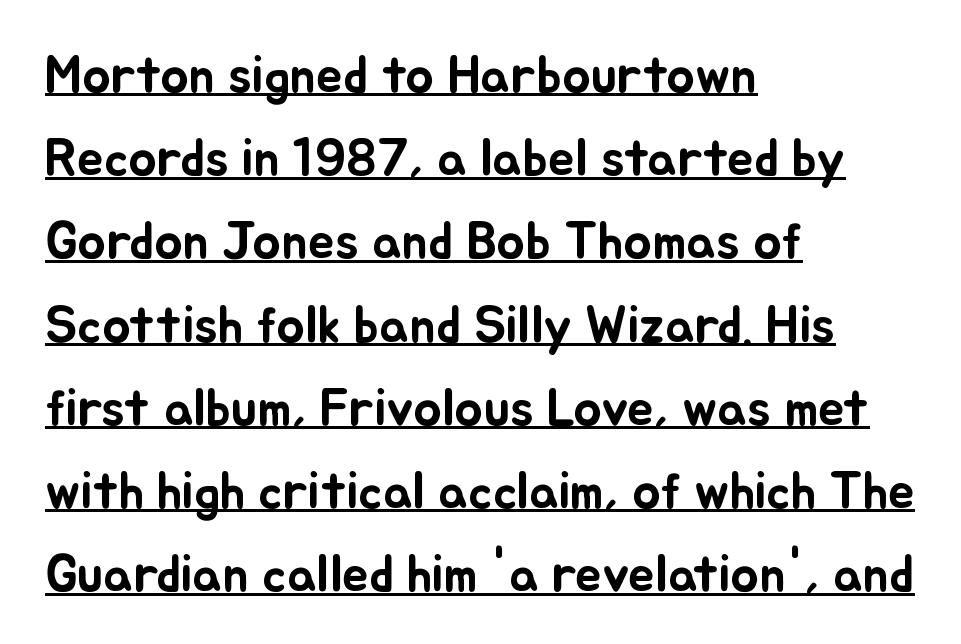
Has an underline been added? It has. Is there much room between lines? A standard amount, neither cramped nor airy. This sample has the flowing, uneven cadence of proportional lettering. Does the lettering tilt? It doesn't — this is upright. Inter-character spacing is left at the font's built-in metrics. The text block is weighted toward the left margin, trailing off unevenly rightward.
